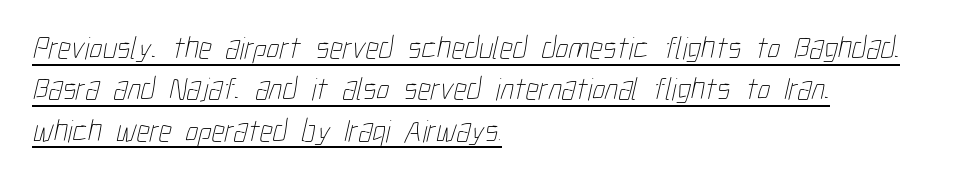
The image shows 32 px thin, condensed type; set left-aligned, normal line spacing (1.29x), normal letter spacing, underlined; low stroke contrast and a medium x-height.
